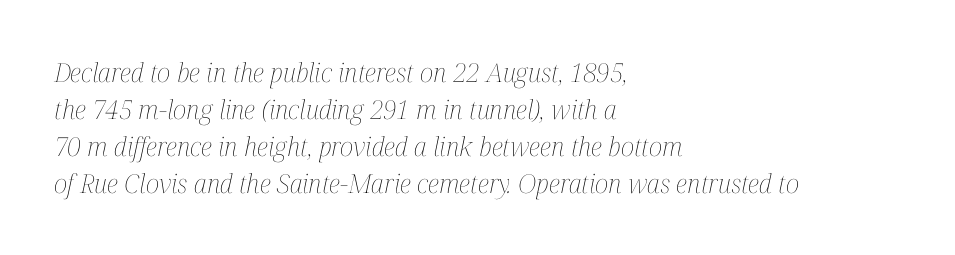
{"italic": "yes", "lean": "right", "slant_degrees": 12, "bold": "no", "underline": "no", "align": "left", "line_spacing": "normal", "line_spacing_ratio": 1.42, "letter_spacing": "normal", "letter_spacing_em": 0.0, "glyph_px": 26}
